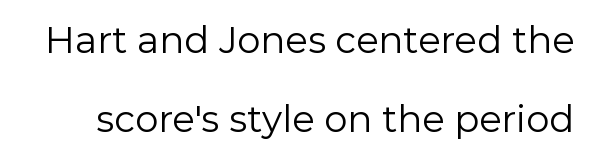
Beneath every word, the page is bare. The rendering uses natural spacing where letterforms have individual widths. Counters stay open thanks to moderate or lighter strokes. What stands out about the letter spacing? Nothing — it is the standard amount.
